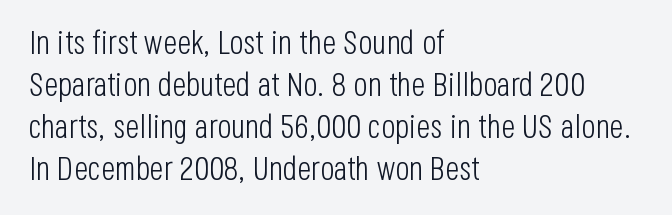
The image shows 33 px light, condensed sans-serif type, upright; set left-aligned, normal line spacing (1.27x), normal letter spacing, not underlined; low stroke contrast and a large x-height.
